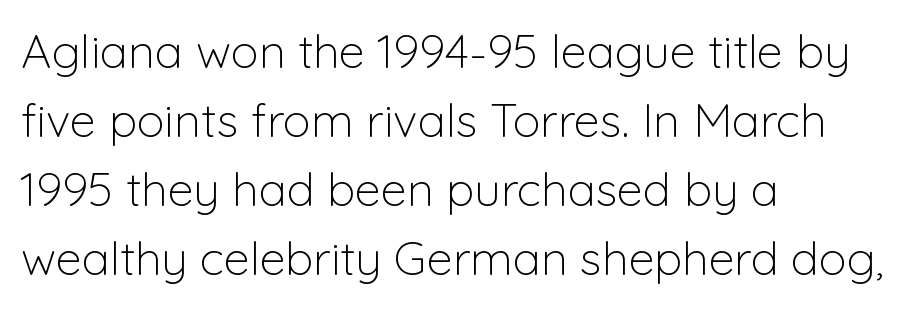
Weight: regular or lighter. Is this a fixed-width face? No — the glyphs have proportional, varying widths. A student would call this left alignment; a typographer would say flush left, rag right. The type sits square on the baseline with zero lean.
